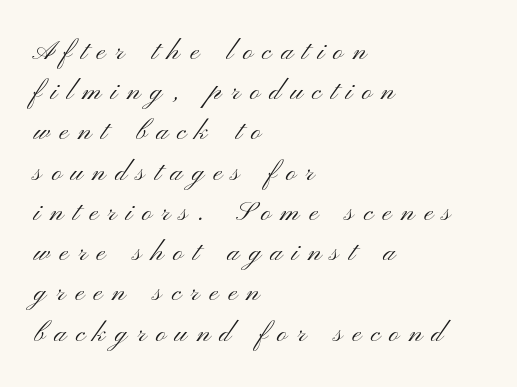
Summary of vertical rhythm: regular, with standard interline spacing. Leftover space on each line is placed entirely after the last word. The cut favours lightness, reaching ordinary text weight at its darkest. Underlining? Definitely not there.
